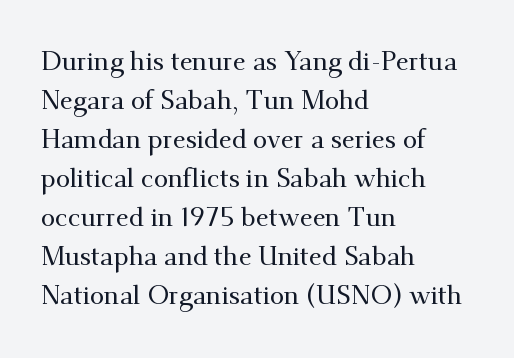
The compositor pushed each line to the left boundary. Every stem runs plumb, perpendicular to the baseline. This sample keeps an unexceptional amount of space between lines. Here the glyphs are tracked normally, forming tight word shapes. Descender tails drop into unmarked territory.
